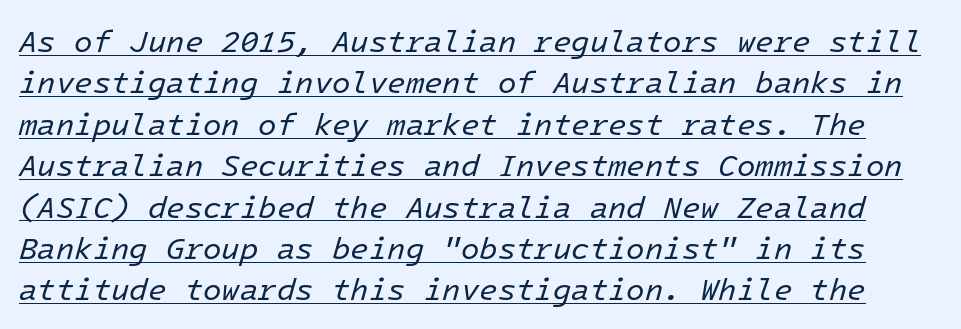
Ink coverage per letter is moderate at most. The tracking reads as untouched default to a designer's eye. These characters rest on top of a visible drawn line. The typography opts for an oblique posture over an upright one.
